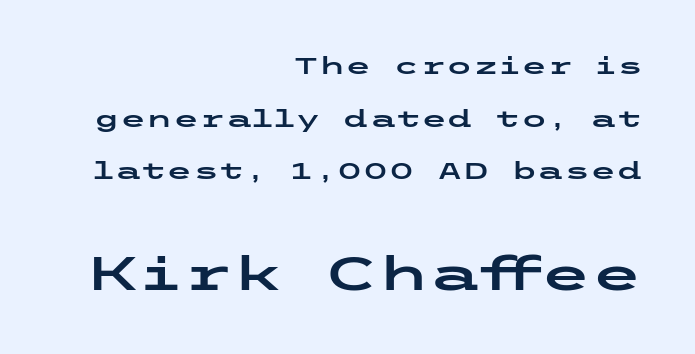
The image shows 47 px wide sans-serif type, upright; set right-aligned, loose line spacing (2.19x), normal letter spacing, not underlined; the second (bottom) block is 1.96x larger; low stroke contrast and a medium x-height.
